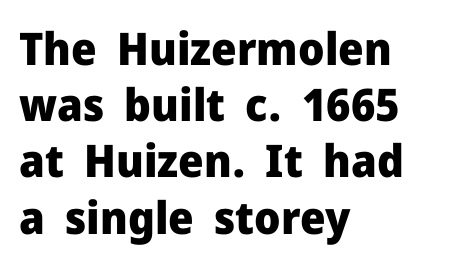
The image shows 45 px heavy sans-serif type, upright; set left-aligned, normal line spacing (1.25x), normal letter spacing, not underlined; low stroke contrast and a medium x-height.
